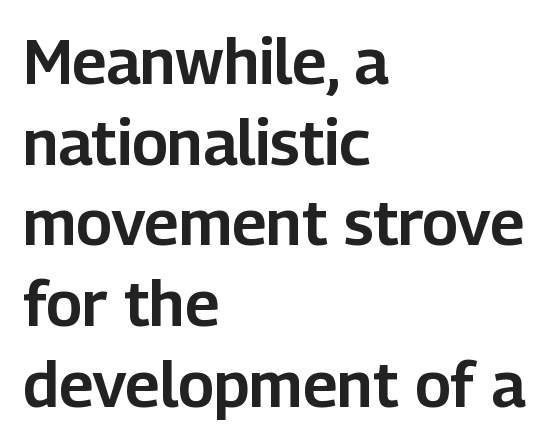
The image shows 63 px sans-serif type, upright; set left-aligned, normal line spacing (1.28x), normal letter spacing, not underlined; low stroke contrast and a medium x-height.
